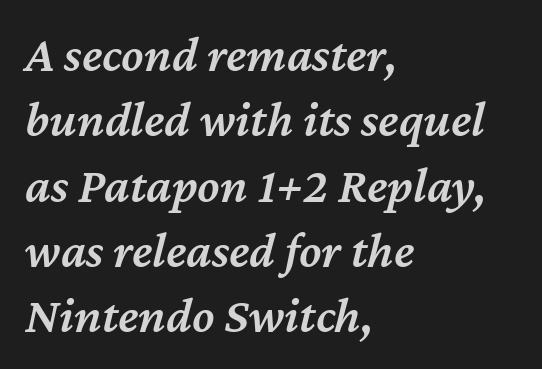
{"italic": "yes", "lean": "right", "slant_degrees": 12, "bold": "semi", "weight": "semibold", "width": "normal", "stroke_contrast": "medium", "x_height": "medium", "monospaced": "no", "underline": "no", "align": "left", "line_spacing": "normal", "line_spacing_ratio": 1.28, "letter_spacing": "normal", "letter_spacing_em": 0.0, "glyph_px": 51}
